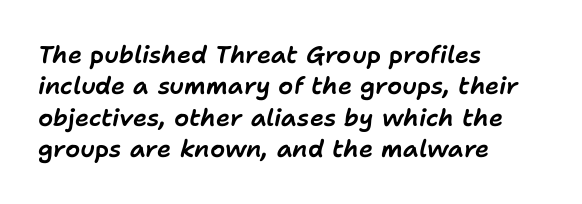
The image shows 24 px text type, italic (leaning right); set left-aligned, normal line spacing (1.31x), normal letter spacing, not underlined.
